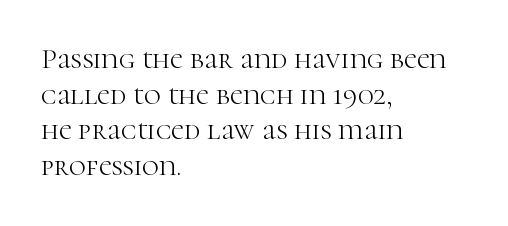
Posture: vertical. Line starts are locked; line ends wander. This sample uses plain, unmodified letter spacing. The area under the type is left untouched. The weight tops out at a normal text grade. Is this a sans? No — the strokes have serifs.
